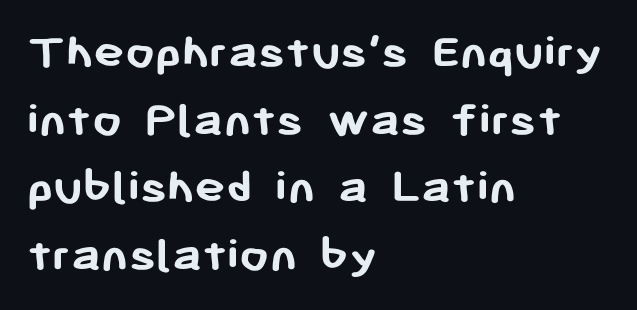
Q: Is the text bold? A: Yes.
Q: Is the text italic (slanted)? A: No, it is upright.
Q: Is the typeface a serif or a sans-serif typeface? A: Sans-serif.
Q: Is the text underlined? A: No.
Q: How is the paragraph aligned? A: Left-aligned.
Q: Is the spacing between letters normal or unusually wide? A: Normal.
Q: Is the spacing between lines tight, normal or loose? A: Normal.
Q: Width (condensed, normal, or wide)? A: Normal.
Q: Stroke contrast? A: Low.
Q: x-height? A: Medium.
Q: Monospaced? A: No.
